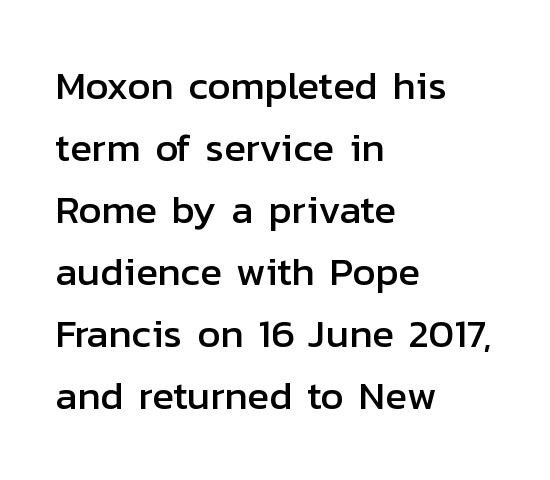
The image shows 40 px sans-serif type, upright; set left-aligned, normal line spacing (1.55x), normal letter spacing, not underlined; low stroke contrast and a medium x-height.
